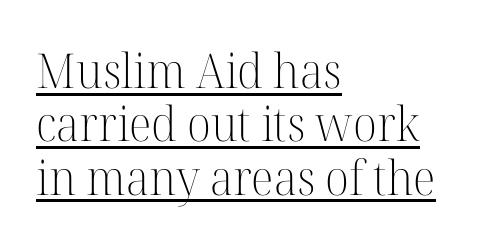
{"serif": "yes", "italic": "no", "bold": "no", "weight": "light", "width": "normal", "stroke_contrast": "high", "x_height": "medium", "monospaced": "no", "underline": "yes", "align": "left", "line_spacing": "tight", "line_spacing_ratio": 1.11, "letter_spacing": "normal", "letter_spacing_em": 0.0, "glyph_px": 48}
